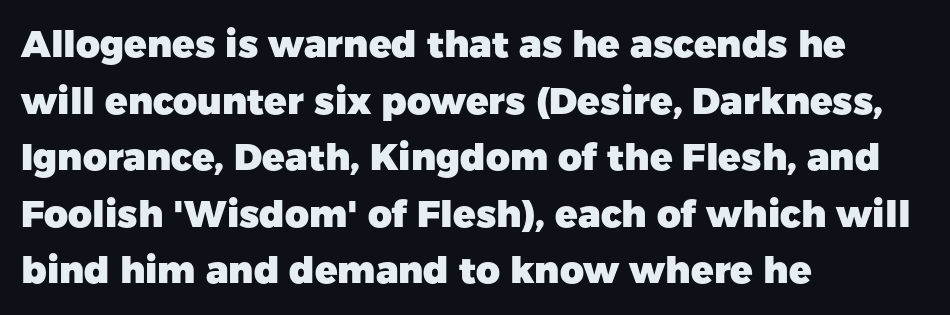
{"serif": "no", "italic": "no", "bold": "yes", "weight": "heavy", "width": "normal", "stroke_contrast": "low", "x_height": "medium", "monospaced": "no", "underline": "no", "align": "left", "line_spacing": "normal", "line_spacing_ratio": 1.53, "letter_spacing": "normal", "letter_spacing_em": 0.0, "glyph_px": 37}
